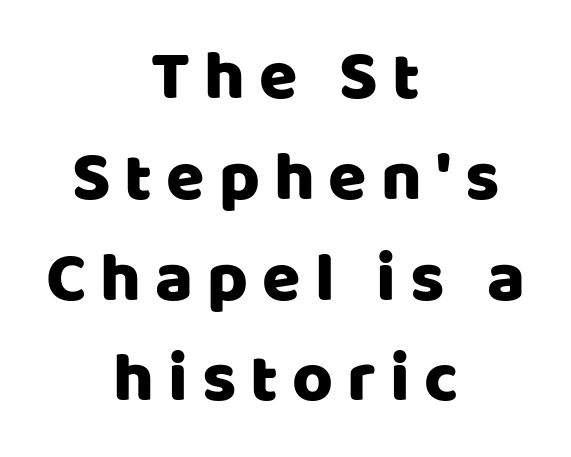
Serifs: no, the terminals of the letterforms are clean. Each new line begins a customary step beneath the previous one. Descenders are the only things crossing below the line. Words appear elongated and porous because spacing is wide. The rendering uses natural spacing where letterforms have individual widths.
